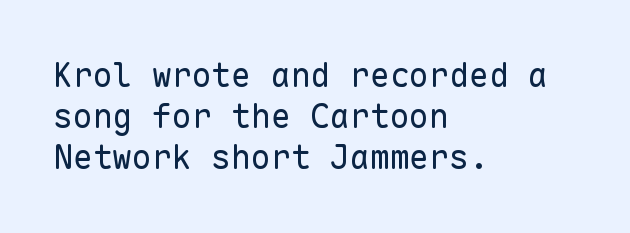
The image shows 33 px regular-weight sans-serif type, upright, monospaced; set left-aligned, normal line spacing (1.25x), normal letter spacing, not underlined; low stroke contrast and a medium x-height.
